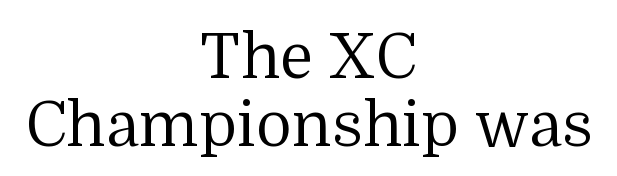
The image shows 62 px regular-weight serif type, upright; set centered, tight line spacing (1.09x), normal letter spacing, not underlined; medium stroke contrast and a medium x-height.
